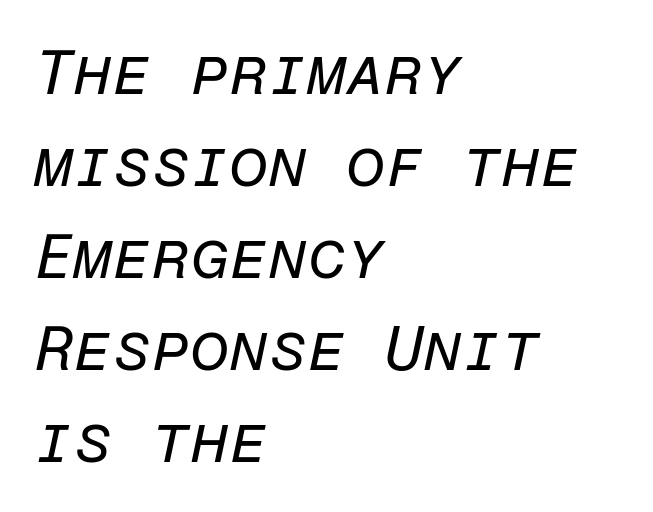
The image shows 63 px regular-weight type, italic (leaning right), monospaced; set left-aligned, normal line spacing (1.46x), normal letter spacing, not underlined; low stroke contrast and a medium x-height.
